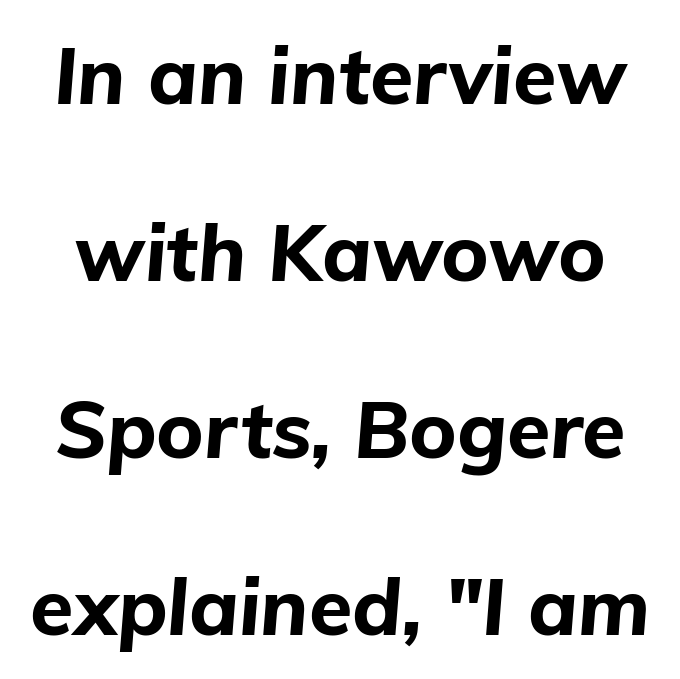
This rendering leaves character spacing at its baseline value. Descenders hang freely into open space. These words are printed bold, with thick strokes throughout. The passage shown is typed in a proportional face where columns would drift. Observe the lean: these are italic letterforms. The block of text is sparse from top to bottom, with ample space between rows.
